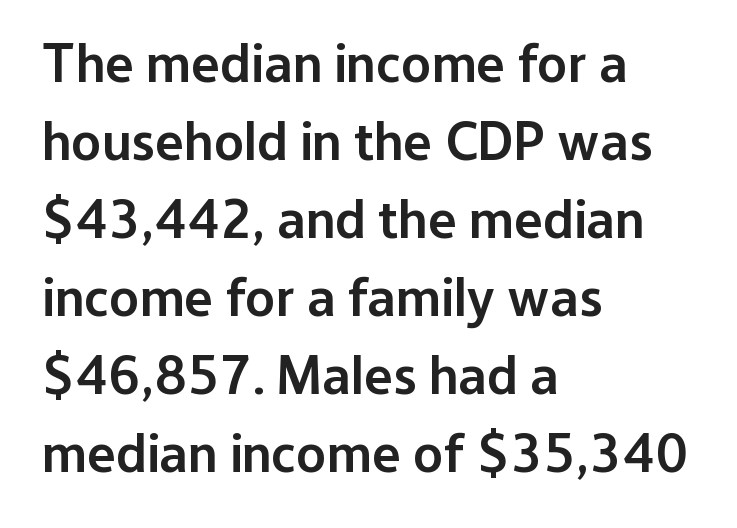
Q: Is the text bold? A: Semi-bold.
Q: Is the text italic (slanted)? A: No, it is upright.
Q: Is the typeface a serif or a sans-serif typeface? A: Sans-serif.
Q: Is the text underlined? A: No.
Q: How is the paragraph aligned? A: Left-aligned.
Q: Is the spacing between letters normal or unusually wide? A: Normal.
Q: Is the spacing between lines tight, normal or loose? A: Normal.
Q: Width (condensed, normal, or wide)? A: Normal.
Q: Stroke contrast? A: Low.
Q: x-height? A: Medium.
Q: Monospaced? A: No.
